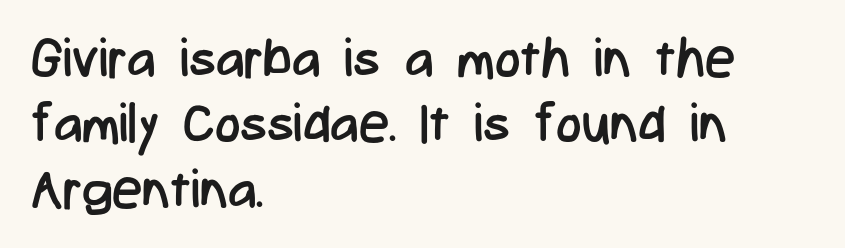
Q: Is the text bold? A: No.
Q: Is the text italic (slanted)? A: No, it is upright.
Q: Is the typeface a serif or a sans-serif typeface? A: Sans-serif.
Q: Is the text underlined? A: No.
Q: How is the paragraph aligned? A: Left-aligned.
Q: Is the spacing between letters normal or unusually wide? A: Normal.
Q: Width (condensed, normal, or wide)? A: Condensed.
Q: Stroke contrast? A: Low.
Q: x-height? A: Medium.
Q: Monospaced? A: No.
